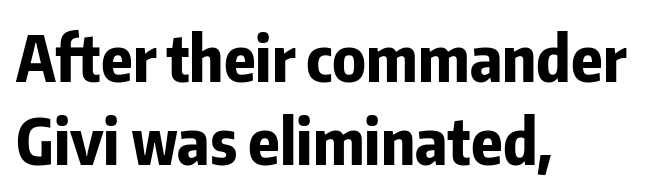
The image shows 64 px bold, condensed sans-serif type, upright; set left-aligned, normal line spacing (1.29x), normal letter spacing, not underlined; low stroke contrast and a medium x-height.
